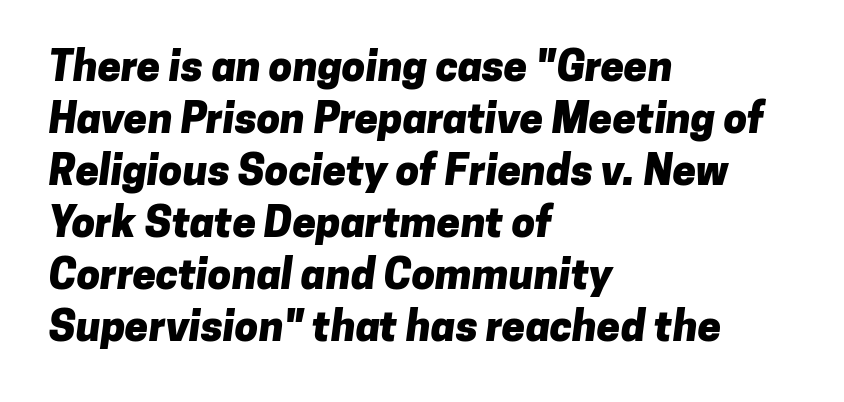
This rendering employs a face without finishing strokes, i.e., a sans-serif. Weight check: bold — yes, fully. Descenders are the only things crossing below the line. Character widths vary here, with narrow letters taking less room than wide ones.
